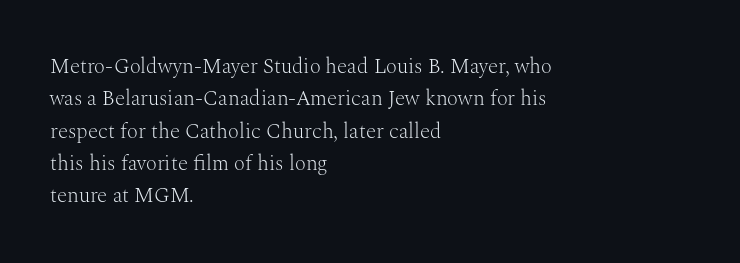
The image shows 21 px text type, upright; set left-aligned, normal line spacing (1.54x), normal letter spacing, not underlined.
